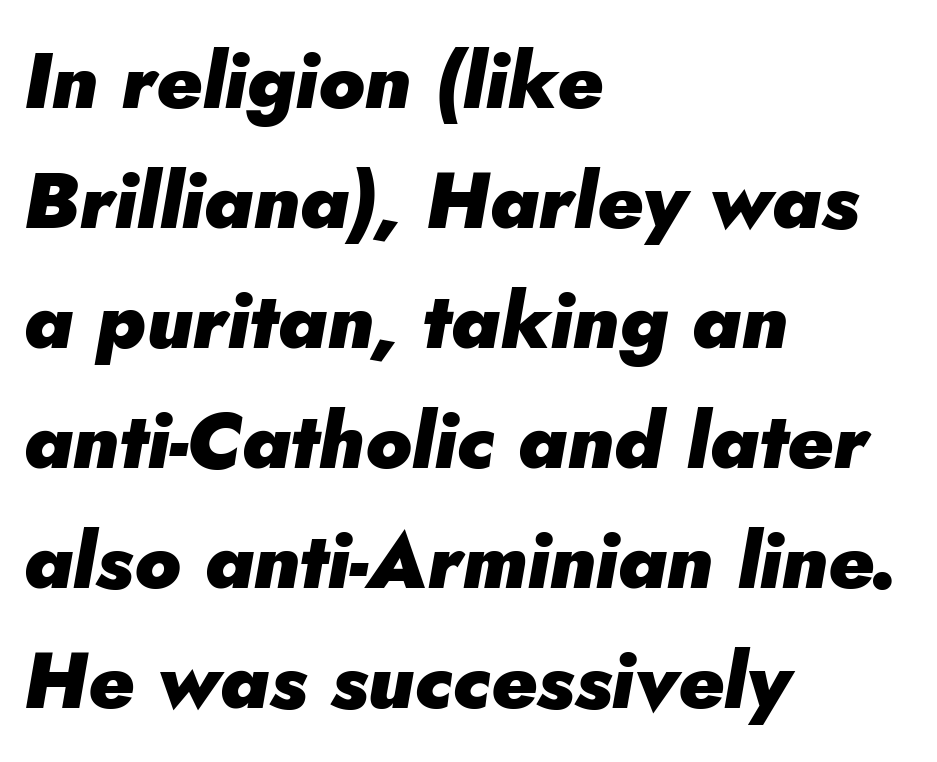
Q: Is the text bold? A: Yes.
Q: Is the text italic (slanted)? A: Yes, it leans right by about 5 degrees.
Q: Is the text underlined? A: No.
Q: How is the paragraph aligned? A: Left-aligned.
Q: Is the spacing between letters normal or unusually wide? A: Normal.
Q: Is the spacing between lines tight, normal or loose? A: Normal.
Q: Width (condensed, normal, or wide)? A: Normal.
Q: Stroke contrast? A: Low.
Q: x-height? A: Small.
Q: Monospaced? A: No.
